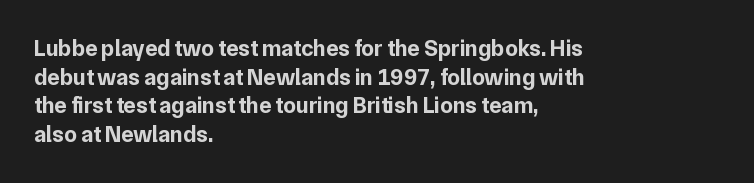
{"italic": "no", "bold": "yes", "underline": "no", "align": "left", "line_spacing": "normal", "line_spacing_ratio": 1.25, "letter_spacing": "normal", "letter_spacing_em": 0.0, "glyph_px": 23}
